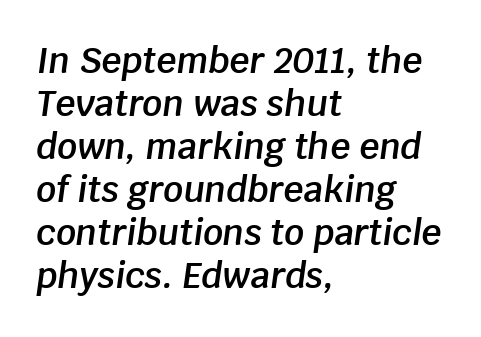
{"italic": "yes", "lean": "right", "slant_degrees": 8, "bold": "semi", "weight": "semibold", "width": "normal", "stroke_contrast": "low", "x_height": "large", "monospaced": "no", "underline": "no", "align": "left", "line_spacing_ratio": 1.23, "letter_spacing": "normal", "letter_spacing_em": 0.0, "glyph_px": 35}
